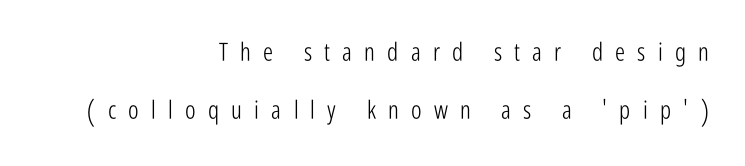
{"italic": "no", "bold": "no", "underline": "no", "align": "right", "line_spacing": "loose", "line_spacing_ratio": 2.33, "letter_spacing": "wide", "letter_spacing_em": 0.49, "glyph_px": 25}
